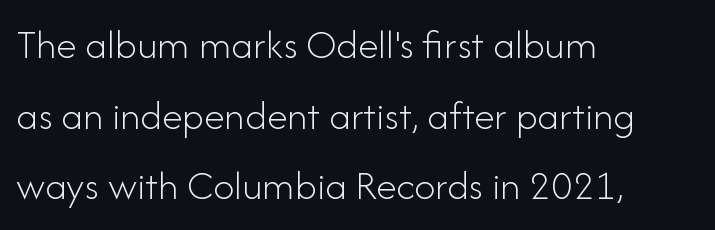
Horizontally, the lines are justified to the leading edge only. Leading: standard. Stroke mass is kept to a normal reading level or below. Underline: absent.
